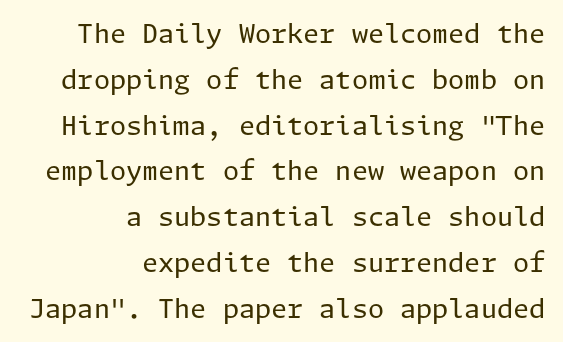
Teacher's note: observe the even right margin — that is flush-right alignment. Rendered with straight, roman letterforms. Quick note: underline off. Weight: in the light-to-regular range. Compared with typical body copy, the letter spacing here is the same.
